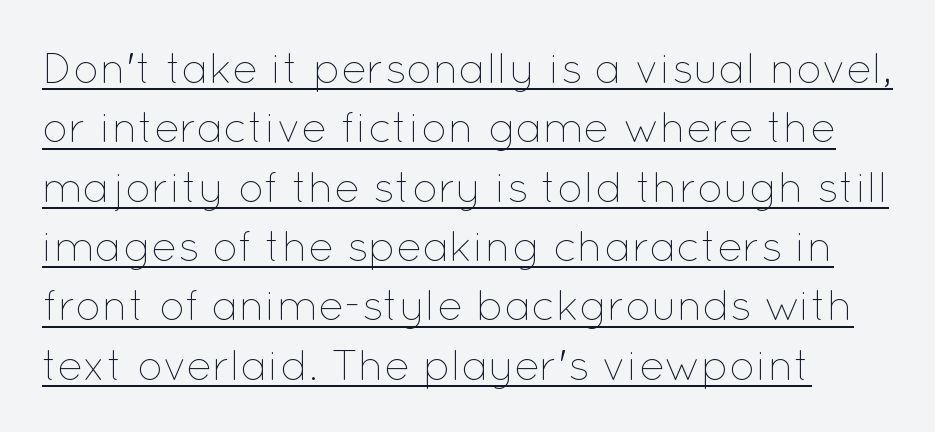
The rendering uses natural spacing where letterforms have individual widths. Standard letterfit; no display-style spreading of the glyphs. How would I describe the line gaps? Plain and ordinary. Compared with undecorated copy, this sample adds a rule below the words. No chunkiness to these letters — they're not bold.
